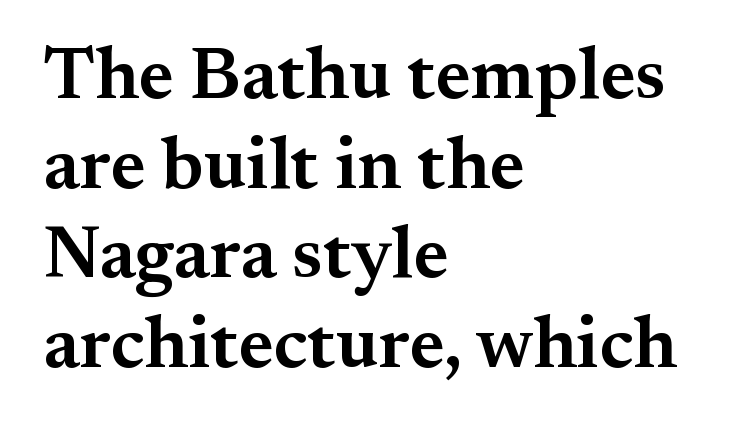
Q: Is the text bold? A: Semi-bold.
Q: Is the text italic (slanted)? A: No, it is upright.
Q: Is the typeface a serif or a sans-serif typeface? A: Serif.
Q: Is the text underlined? A: No.
Q: How is the paragraph aligned? A: Left-aligned.
Q: Is the spacing between letters normal or unusually wide? A: Normal.
Q: Width (condensed, normal, or wide)? A: Normal.
Q: Stroke contrast? A: Medium.
Q: x-height? A: Small.
Q: Monospaced? A: No.
